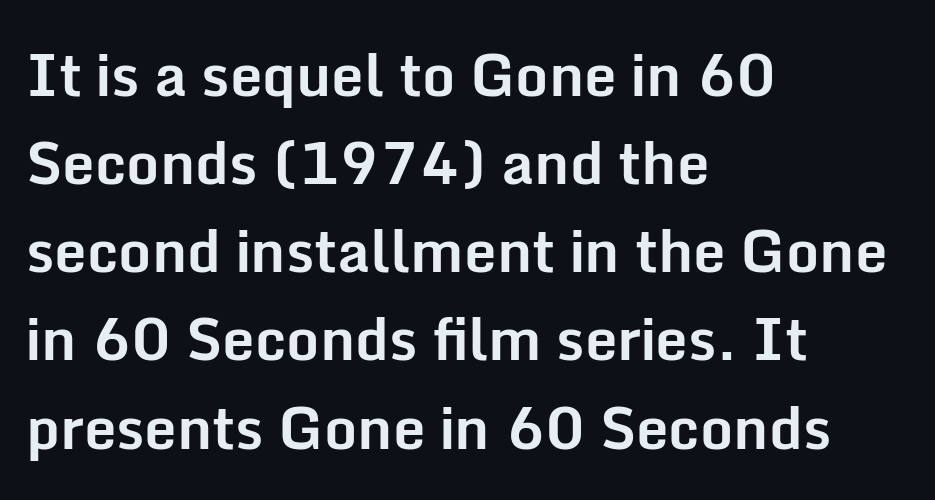
The image shows 58 px bold sans-serif type, upright; set left-aligned, normal line spacing (1.52x), normal letter spacing, not underlined; low stroke contrast and a medium x-height.
